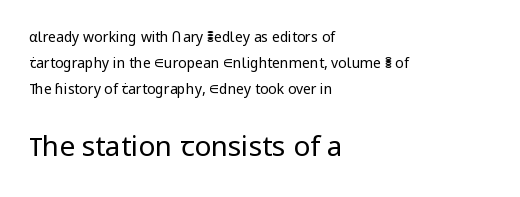
Q: Is the text bold? A: No.
Q: Is the text italic (slanted)? A: No, it is upright.
Q: Is the typeface a serif or a sans-serif typeface? A: Sans-serif.
Q: Is the text underlined? A: No.
Q: How is the paragraph aligned? A: Left-aligned.
Q: Is the spacing between letters normal or unusually wide? A: Normal.
Q: Which block of text is set in a larger size, the first (top) or the second (bottom)? A: The second (bottom) one.
Q: Width (condensed, normal, or wide)? A: Normal.
Q: Stroke contrast? A: Low.
Q: x-height? A: Medium.
Q: Monospaced? A: No.
